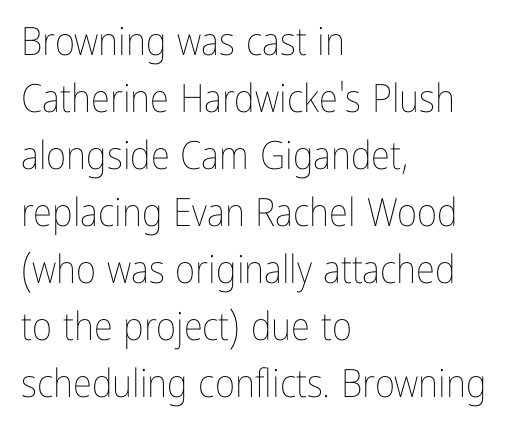
{"italic": "no", "bold": "no", "weight": "thin", "width": "condensed", "stroke_contrast": "low", "x_height": "medium", "monospaced": "no", "underline": "no", "align": "left", "line_spacing": "normal", "line_spacing_ratio": 1.46, "letter_spacing": "normal", "letter_spacing_em": 0.0, "glyph_px": 39}
